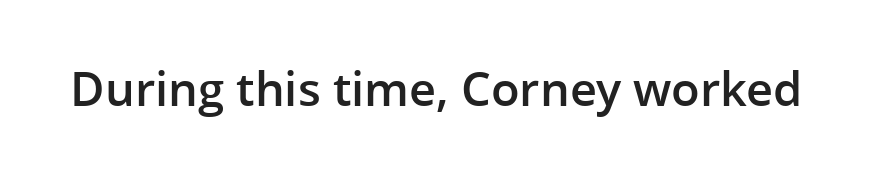
Q: Is the text bold? A: Semi-bold.
Q: Is the text italic (slanted)? A: No, it is upright.
Q: Is the typeface a serif or a sans-serif typeface? A: Sans-serif.
Q: Is the text underlined? A: No.
Q: Is the spacing between letters normal or unusually wide? A: Normal.
Q: Width (condensed, normal, or wide)? A: Normal.
Q: Stroke contrast? A: Low.
Q: x-height? A: Medium.
Q: Monospaced? A: No.
